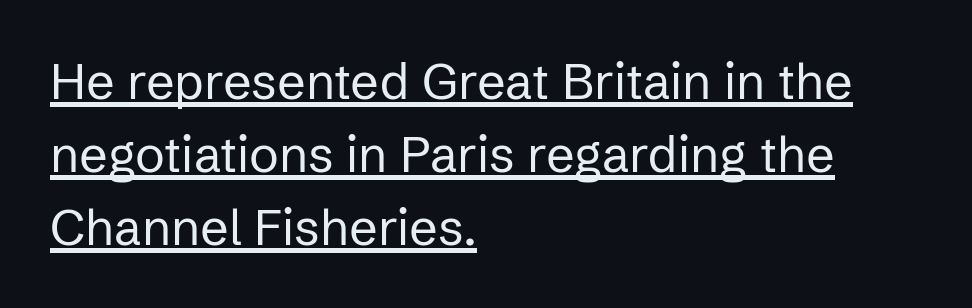
{"serif": "no", "italic": "no", "bold": "no", "weight": "regular", "width": "normal", "stroke_contrast": "low", "x_height": "medium", "monospaced": "no", "underline": "yes", "align": "left", "line_spacing": "normal", "line_spacing_ratio": 1.46, "letter_spacing": "normal", "letter_spacing_em": 0.0, "glyph_px": 50}
